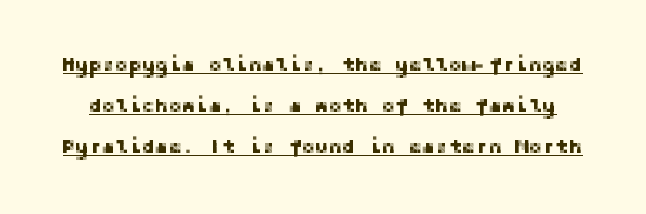
Q: Is the text italic (slanted)? A: No, it is upright.
Q: Is the text underlined? A: Yes.
Q: Is the spacing between letters normal or unusually wide? A: Normal.
Q: Is the spacing between lines tight, normal or loose? A: Loose.
